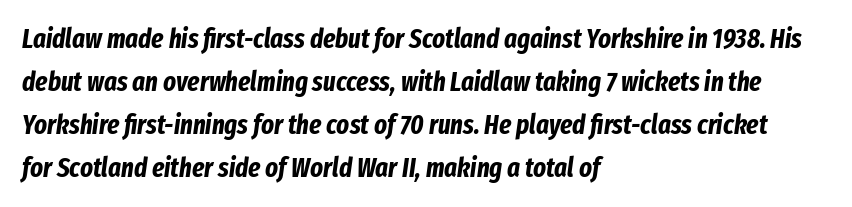
The image shows 27 px bold type, italic (leaning right); set left-aligned, normal line spacing (1.59x), normal letter spacing, not underlined.
